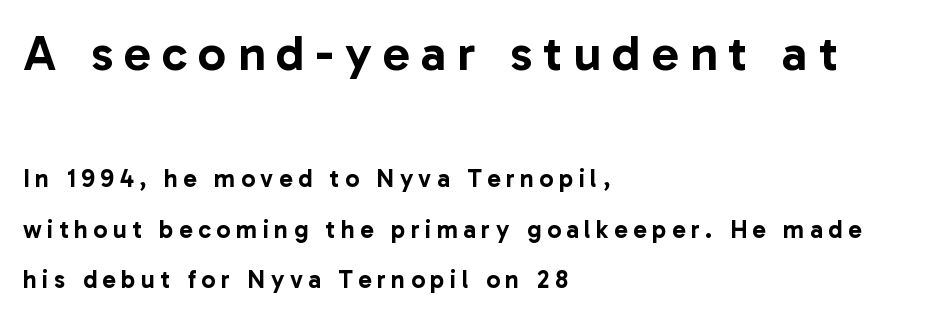
You could not count columns in this text — the font is proportionally spaced. How are the letters spaced? Widely, with obvious added tracking. Does the copy run flush right? No — it runs flush left. Which of the two is more prominent by size? The first, at the top.
